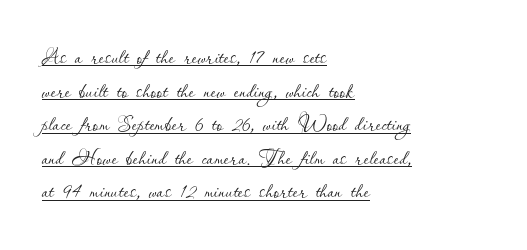
Q: Is the text bold? A: No.
Q: Is the text italic (slanted)? A: Yes.
Q: Is the text underlined? A: Yes.
Q: How is the paragraph aligned? A: Left-aligned.
Q: Is the spacing between letters normal or unusually wide? A: Normal.
Q: Width (condensed, normal, or wide)? A: Normal.
Q: Stroke contrast? A: Low.
Q: x-height? A: Small.
Q: Monospaced? A: No.
